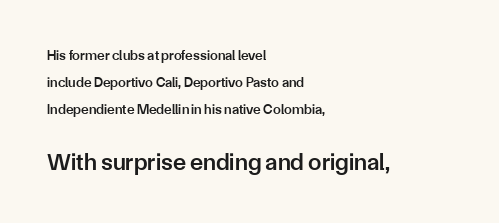
Q: Is the text bold? A: Semi-bold.
Q: Is the text italic (slanted)? A: No, it is upright.
Q: Is the text underlined? A: No.
Q: How is the paragraph aligned? A: Left-aligned.
Q: Is the spacing between letters normal or unusually wide? A: Normal.
Q: Is the spacing between lines tight, normal or loose? A: Loose.
Q: Which block of text is set in a larger size, the first (top) or the second (bottom)? A: The second (bottom) one.
